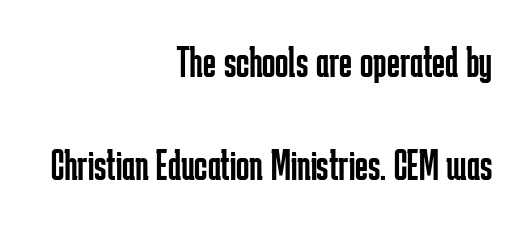
Q: Is the text bold? A: No.
Q: Is the text italic (slanted)? A: No, it is upright.
Q: Is the typeface a serif or a sans-serif typeface? A: Sans-serif.
Q: Is the text underlined? A: No.
Q: How is the paragraph aligned? A: Right-aligned.
Q: Is the spacing between letters normal or unusually wide? A: Normal.
Q: Is the spacing between lines tight, normal or loose? A: Loose.
Q: Width (condensed, normal, or wide)? A: Condensed.
Q: Stroke contrast? A: Low.
Q: x-height? A: Medium.
Q: Monospaced? A: No.
